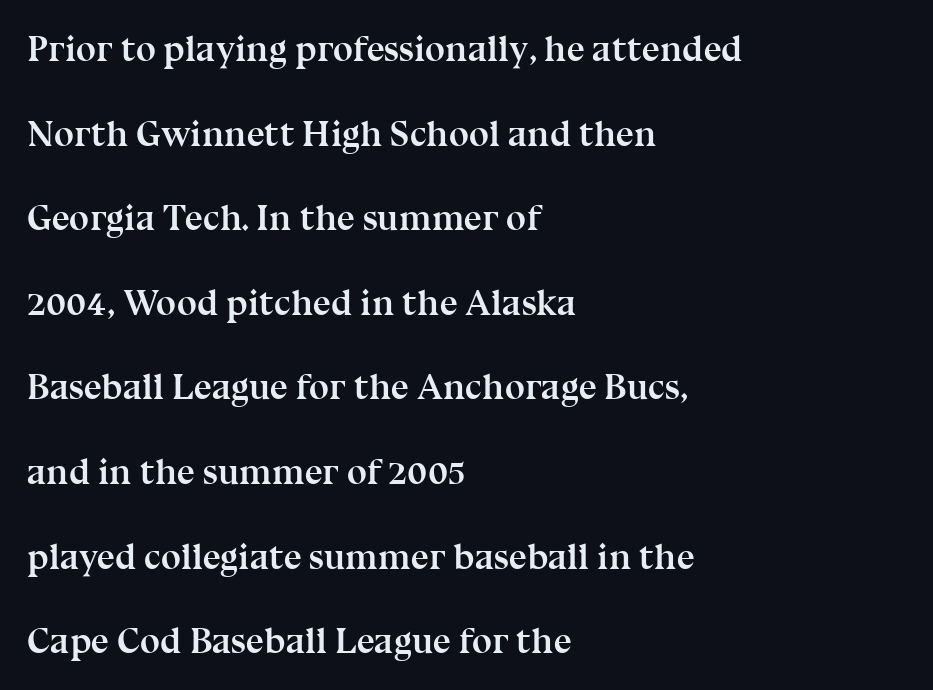
A typesetter would call this proportional, since set widths differ per character. One glance says open: line gaps are wider than usual. Caption: multi-line text, flush left, ragged right. Pretty heavy lettering here — definitely bold. Nope, not italic — everything's standing straight. Stroke terminals: seriffed.
